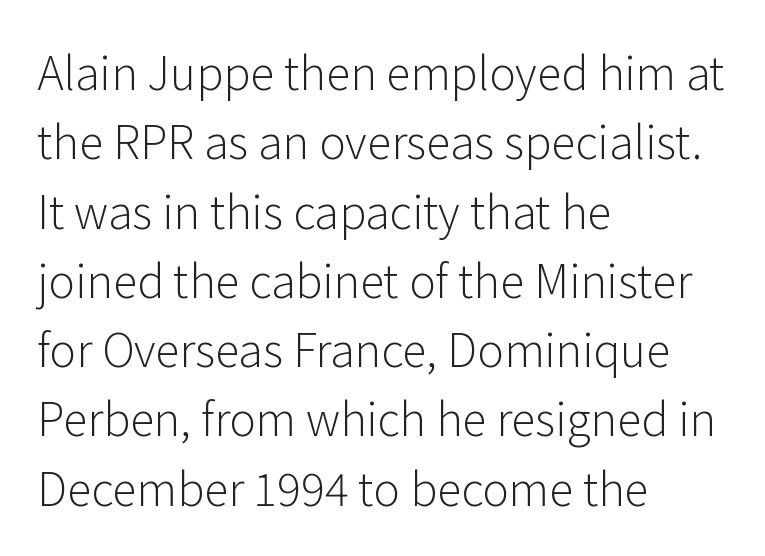
This block has exactly the height ordinary leading produces. Bare-footed words on every line. The font family rendered here belongs to the sans-serif group. This sample uses an upright cut, with every glyph sitting square on the baseline. Do the characters align in a grid? No, the font is proportional. Glyph-to-glyph distance matches everyday printed text.
